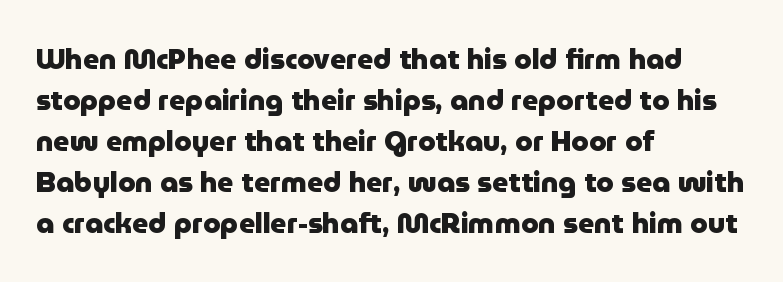
Italic: no, the glyphs are upright roman. In CSS terms this would be text-align: left. Heavy-handed strokes throughout: this text is bold. Nothing sits at the stroke ends, so this counts as sans-serif.
